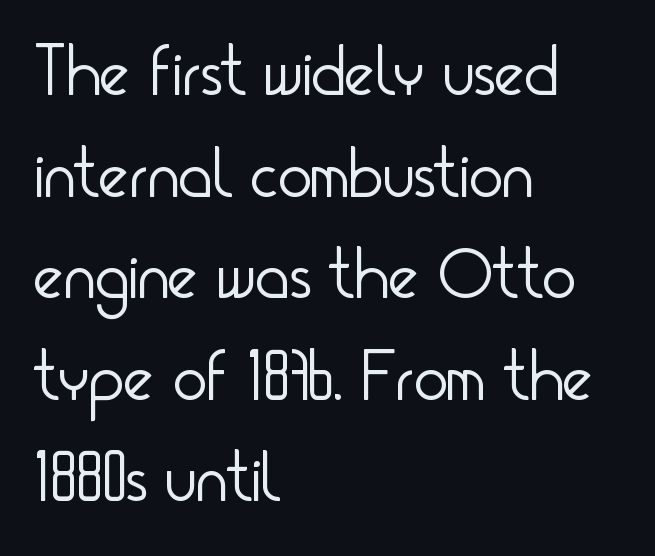
The image shows 72 px light, condensed sans-serif type, upright; set left-aligned, normal line spacing (1.41x), normal letter spacing, not underlined; low stroke contrast and a small x-height.
